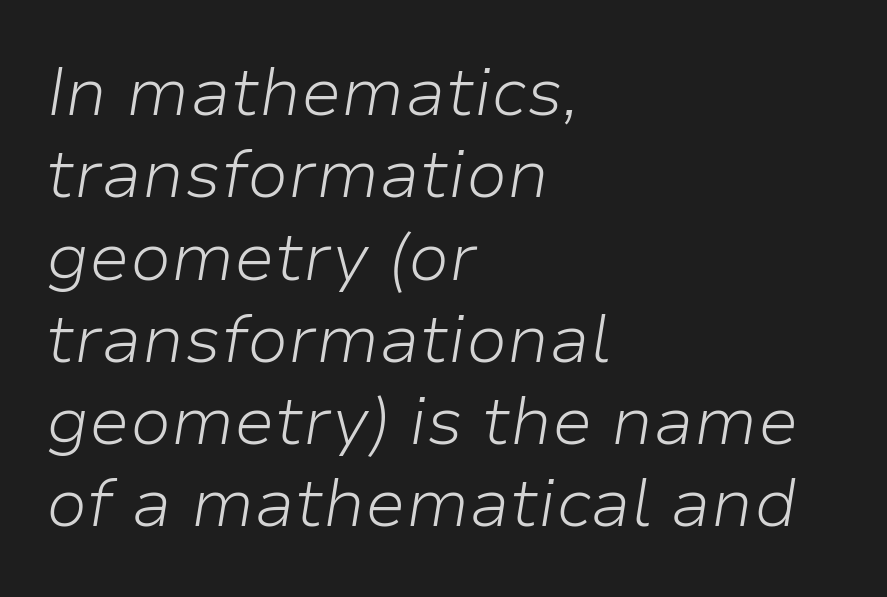
{"italic": "yes", "lean": "right", "slant_degrees": 9, "bold": "no", "weight": "light", "width": "normal", "stroke_contrast": "low", "x_height": "medium", "monospaced": "no", "underline": "no", "align": "left", "line_spacing_ratio": 1.21, "letter_spacing": "normal", "letter_spacing_em": 0.0, "glyph_px": 68}
